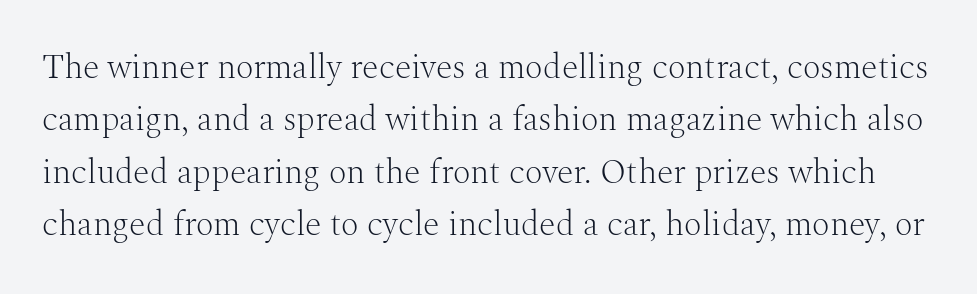
The image shows 34 px light serif type, upright; set normal line spacing (1.54x), normal letter spacing, not underlined; medium stroke contrast and a medium x-height.
